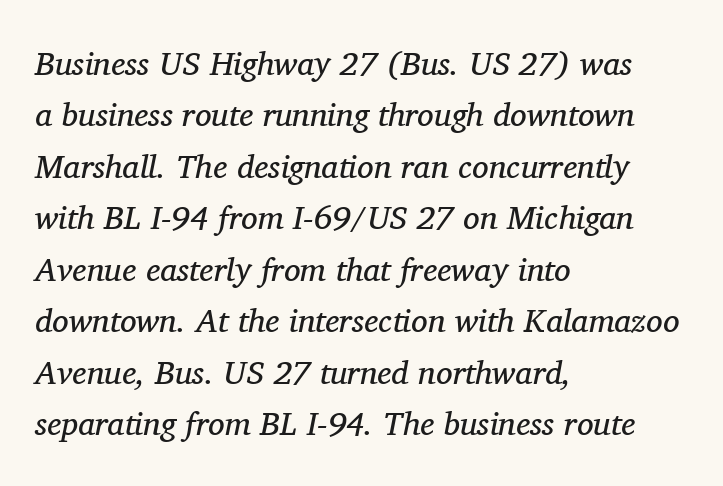
{"serif": "yes", "italic": "yes", "lean": "right", "slant_degrees": 11, "bold": "no", "weight": "regular", "width": "normal", "stroke_contrast": "medium", "x_height": "medium", "monospaced": "no", "underline": "no", "align": "left", "line_spacing": "normal", "line_spacing_ratio": 1.56, "letter_spacing": "normal", "letter_spacing_em": 0.0, "glyph_px": 33}
